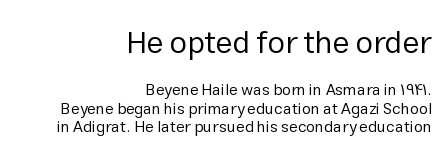
{"serif": "no", "italic": "no", "bold": "no", "weight": "regular", "width": "normal", "stroke_contrast": "low", "x_height": "medium", "monospaced": "no", "underline": "no", "align": "right", "line_spacing": "tight", "line_spacing_ratio": 1.15, "letter_spacing": "normal", "letter_spacing_em": 0.0, "larger_block": "first", "size_ratio": 1.94, "glyph_px": 31}
